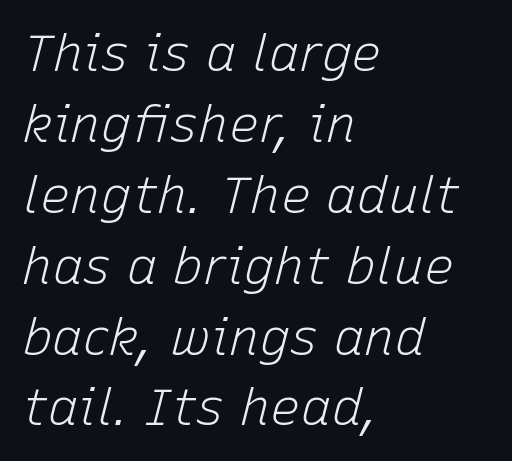
The image shows 51 px light type, italic (leaning right); set left-aligned, normal line spacing (1.39x), normal letter spacing, not underlined; low stroke contrast and a medium x-height.
